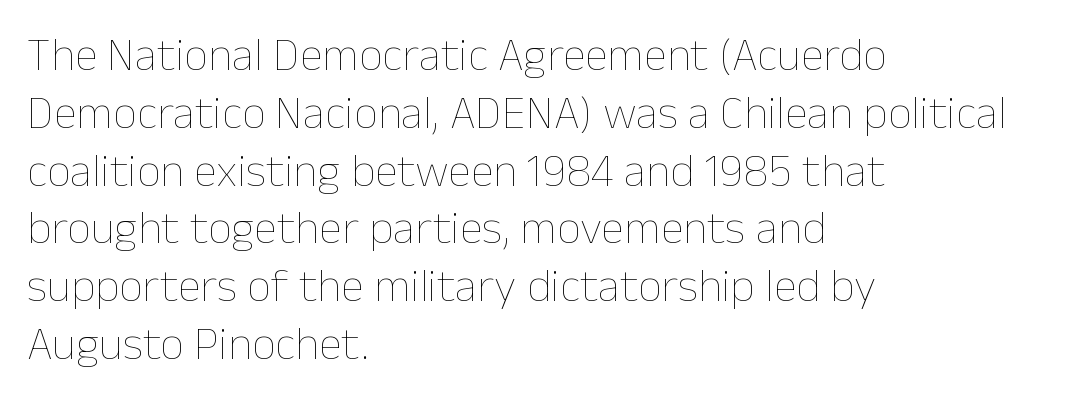
Q: Is the text bold? A: No.
Q: Is the text italic (slanted)? A: No, it is upright.
Q: Is the text underlined? A: No.
Q: How is the paragraph aligned? A: Left-aligned.
Q: Is the spacing between letters normal or unusually wide? A: Normal.
Q: Width (condensed, normal, or wide)? A: Normal.
Q: Stroke contrast? A: Low.
Q: x-height? A: Medium.
Q: Monospaced? A: No.
